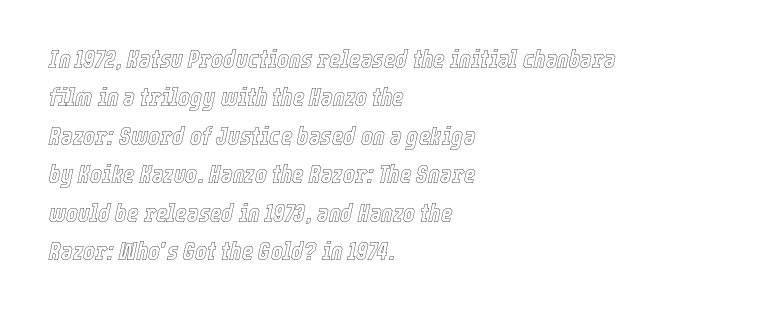
The image shows 25 px text type, italic (leaning right); set left-aligned, normal line spacing (1.54x), normal letter spacing, not underlined.
